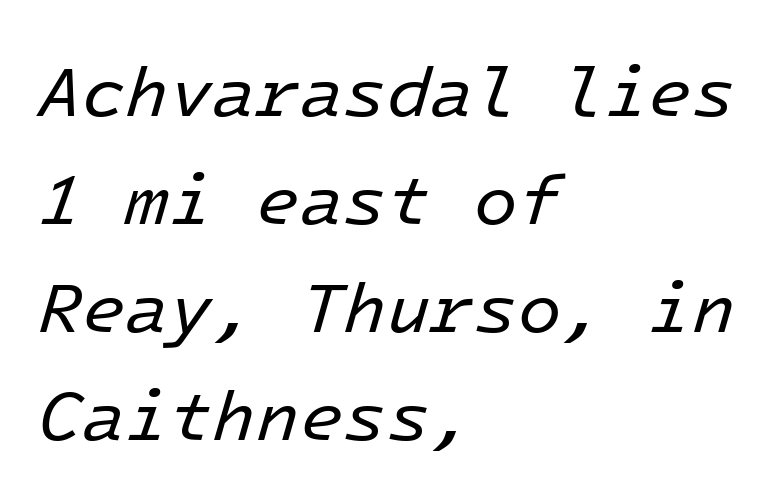
{"italic": "yes", "lean": "right", "slant_degrees": 16, "bold": "no", "weight": "regular", "width": "normal", "stroke_contrast": "low", "x_height": "medium", "monospaced": "yes", "underline": "no", "align": "left", "line_spacing": "normal", "line_spacing_ratio": 1.52, "letter_spacing": "normal", "letter_spacing_em": 0.0, "glyph_px": 71}
